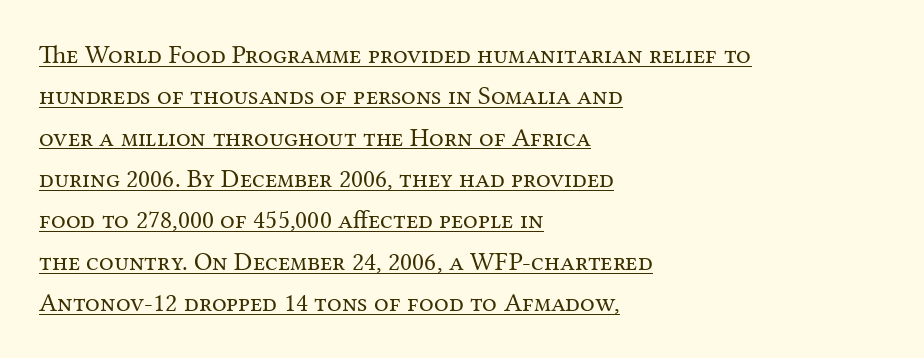
Q: Is the text bold? A: No.
Q: Is the text italic (slanted)? A: No, it is upright.
Q: Is the text underlined? A: Yes.
Q: How is the paragraph aligned? A: Left-aligned.
Q: Is the spacing between letters normal or unusually wide? A: Normal.
Q: Is the spacing between lines tight, normal or loose? A: Normal.
